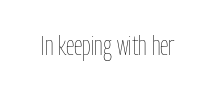
The image shows 27 px text type, upright; set normal letter spacing, not underlined.
